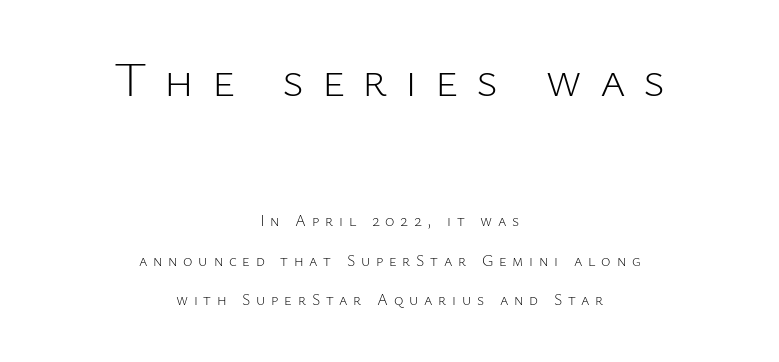
Observe the absence of serifs on each vertical stroke in this sample. This rendering widens character spacing well past its baseline value. Is there any slant? The stems are plumb. The paragraph has two soft edges and a firm central axis. This block would shrink considerably if given ordinary leading; it's expanded now.
